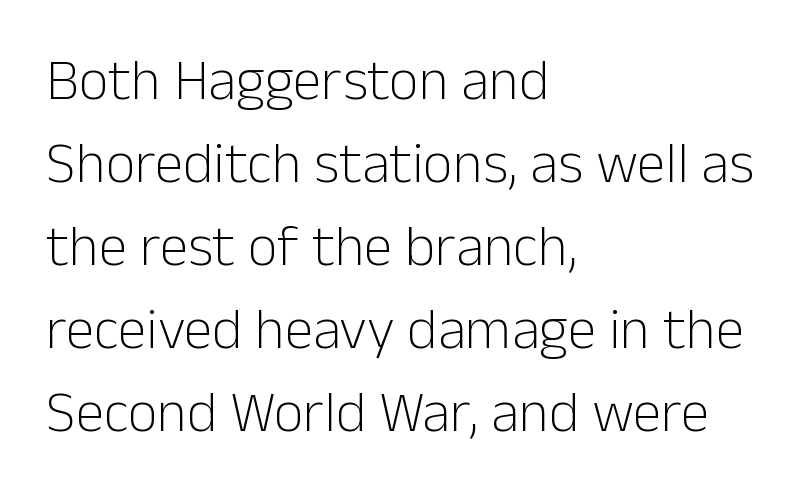
The image shows 58 px light sans-serif type, upright; set left-aligned, normal line spacing (1.43x), normal letter spacing, not underlined; low stroke contrast and a medium x-height.
